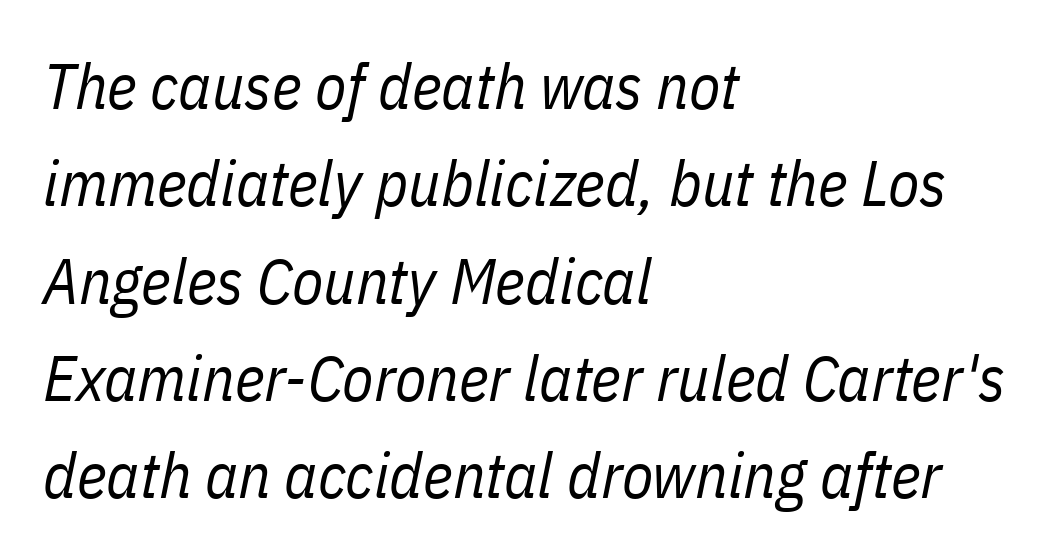
The image shows 64 px regular-weight, condensed type, italic (leaning right); set left-aligned, normal line spacing (1.52x), normal letter spacing, not underlined; low stroke contrast and a medium x-height.
